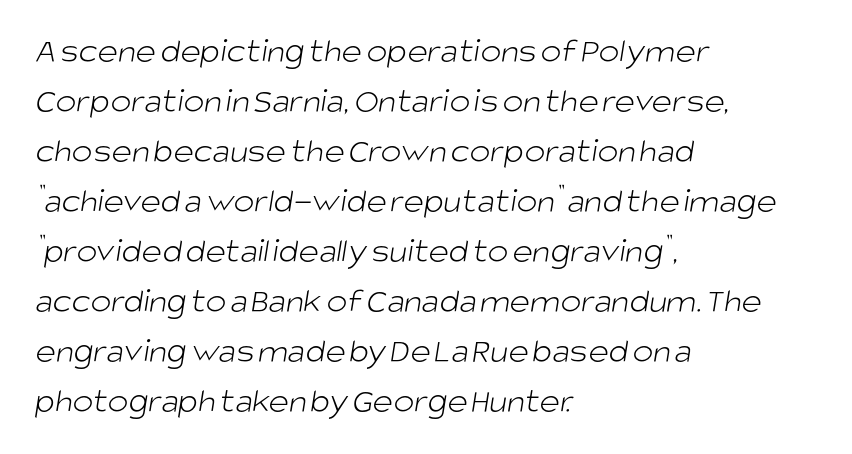
Caption: face not bold, strokes unweighted. Students, observe: this is what conventionally led text looks like. The designer went with a sans here, leaving each stem footless. The glyphs are unaccompanied by any horizontal stroke below them.
